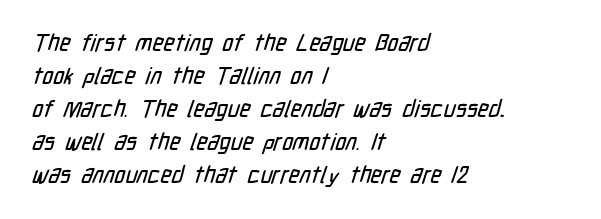
{"underline": "no", "align": "left", "line_spacing": "normal", "line_spacing_ratio": 1.44, "letter_spacing": "normal", "letter_spacing_em": 0.0, "glyph_px": 23}
